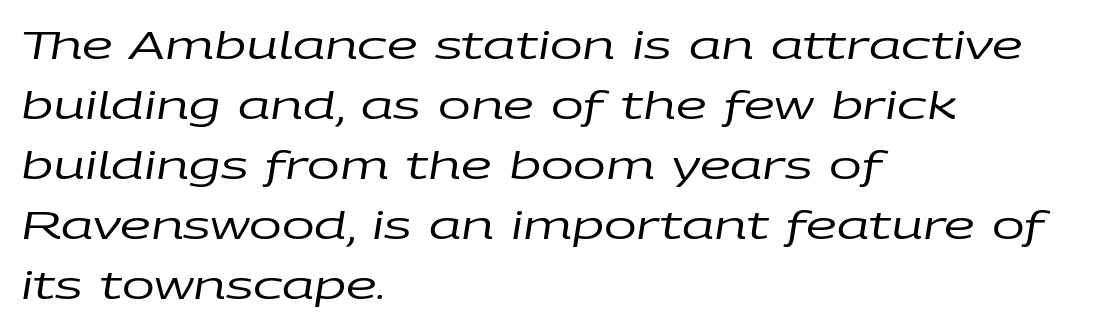
{"italic": "yes", "lean": "right", "slant_degrees": 9, "bold": "no", "weight": "regular", "width": "wide", "stroke_contrast": "low", "x_height": "large", "monospaced": "no", "underline": "no", "align": "left", "line_spacing": "normal", "line_spacing_ratio": 1.54, "letter_spacing": "normal", "letter_spacing_em": 0.0, "glyph_px": 39}
